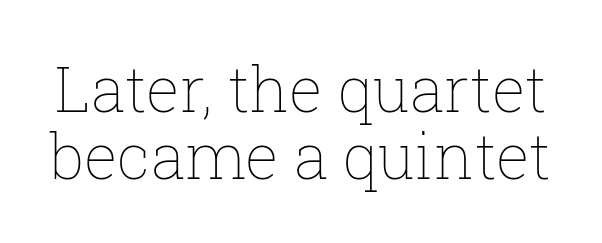
The image shows 63 px thin type, upright; set tight line spacing (1.07x), normal letter spacing, not underlined; low stroke contrast and a medium x-height.
